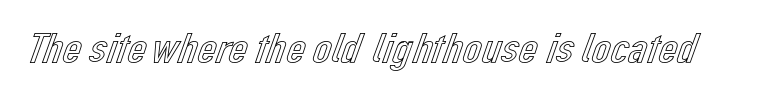
In terms of letterspacing, this is plain default setting. Varying glyph widths throughout — classic text-font behaviour. Underlining? Definitely not there.
